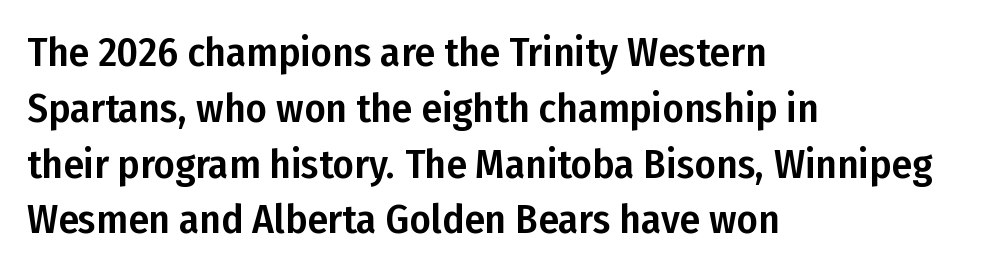
The image shows 41 px condensed sans-serif type, upright; set left-aligned, normal line spacing (1.36x), normal letter spacing, not underlined; low stroke contrast and a medium x-height.
